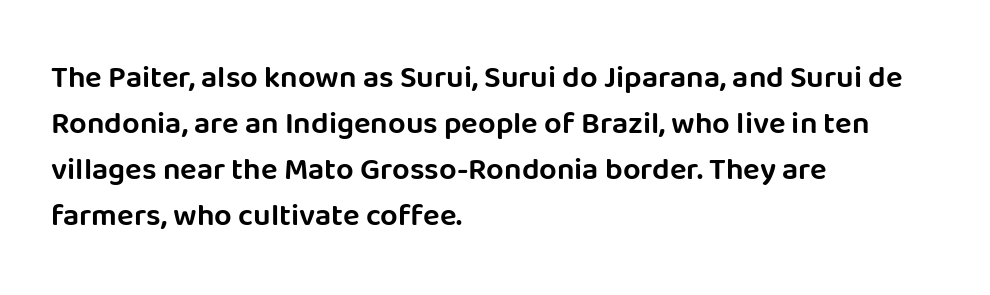
Quick note: underline off. Nothing unusual about the tracking: characters are spaced as the font intends. A typesetter would call this leading conventional body-copy spacing. Note the varied advance widths — an 'i' is clearly narrower than an 'm'.
